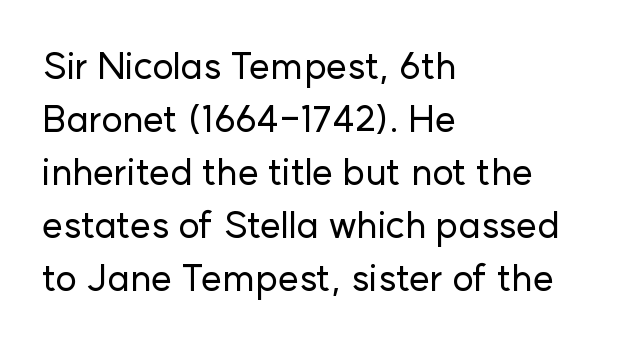
The gap between lines stays unmarked. This block has exactly the height ordinary leading produces. The face used here is proportionally spaced, like ordinary book or web type. This rendering employs a face without finishing strokes, i.e., a sans-serif. Posture: upright roman.
